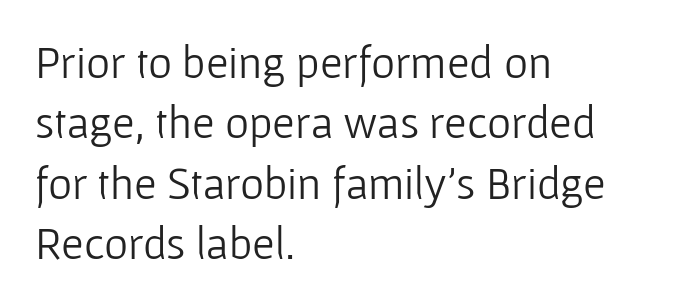
Is this a sans? Yes — the strokes have no serifs. A classic flush-left, rag-right setting is used for this passage. Does the leading feel generous? No, just average. Underline: absent. These lines are rendered in a variable-pitch font.
